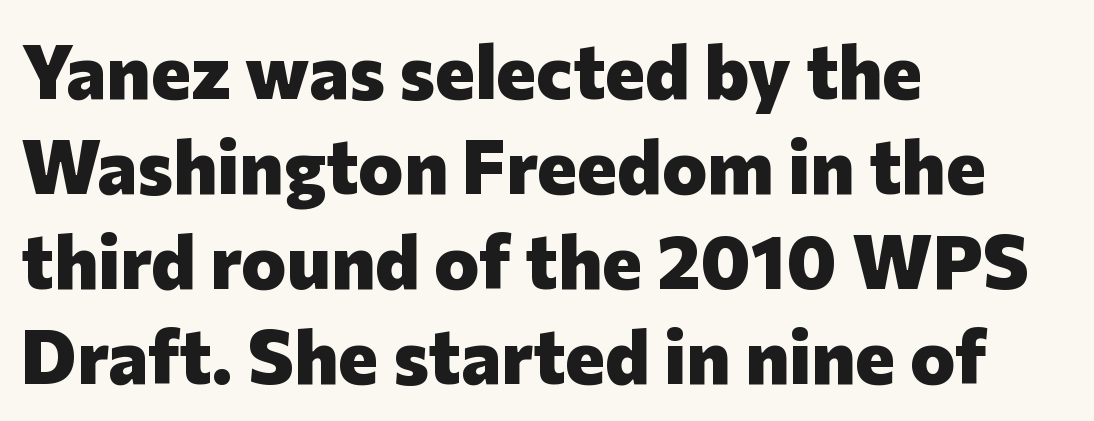
The image shows 76 px heavy sans-serif type, upright; set left-aligned, normal line spacing (1.25x), normal letter spacing, not underlined; low stroke contrast and a medium x-height.
